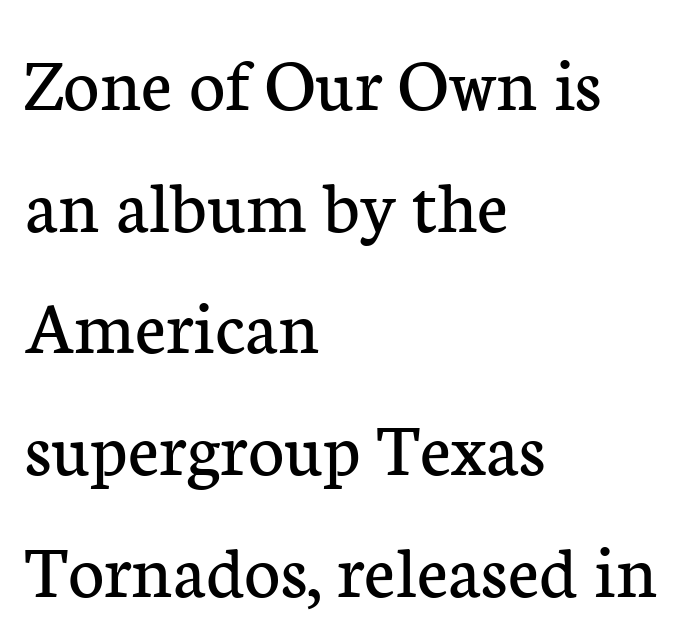
Q: Is the text bold? A: No.
Q: Is the text italic (slanted)? A: No, it is upright.
Q: Is the typeface a serif or a sans-serif typeface? A: Serif.
Q: Is the text underlined? A: No.
Q: How is the paragraph aligned? A: Left-aligned.
Q: Is the spacing between letters normal or unusually wide? A: Normal.
Q: Is the spacing between lines tight, normal or loose? A: Normal.
Q: Width (condensed, normal, or wide)? A: Normal.
Q: Stroke contrast? A: Low.
Q: x-height? A: Medium.
Q: Monospaced? A: No.
